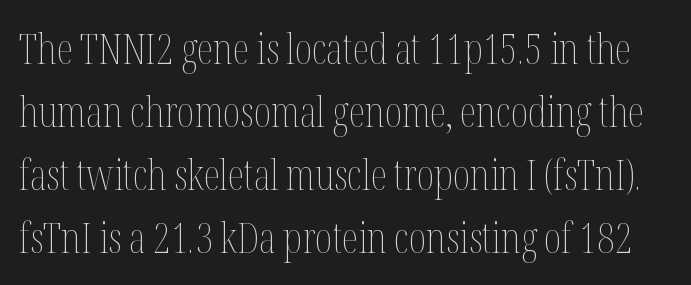
Q: Is the text bold? A: No.
Q: Is the text italic (slanted)? A: No, it is upright.
Q: Is the text underlined? A: No.
Q: Is the spacing between letters normal or unusually wide? A: Normal.
Q: Is the spacing between lines tight, normal or loose? A: Normal.
Q: Width (condensed, normal, or wide)? A: Condensed.
Q: Stroke contrast? A: Medium.
Q: x-height? A: Medium.
Q: Monospaced? A: No.
